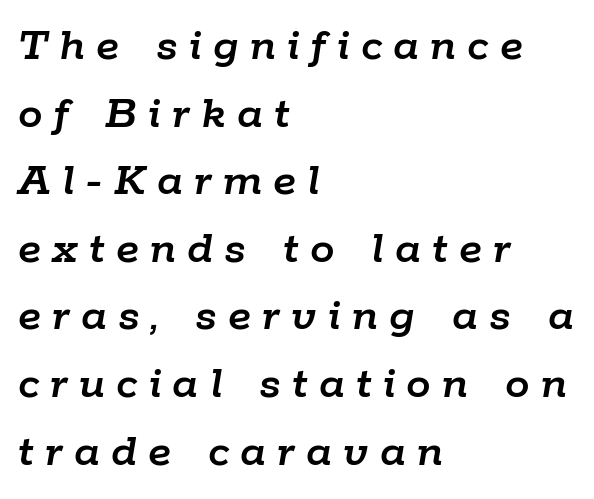
Q: Is the text italic (slanted)? A: Yes, it leans right by about 9 degrees.
Q: Is the text underlined? A: No.
Q: How is the paragraph aligned? A: Left-aligned.
Q: Is the spacing between letters normal or unusually wide? A: Unusually wide.
Q: Is the spacing between lines tight, normal or loose? A: Normal.
Q: Width (condensed, normal, or wide)? A: Normal.
Q: Stroke contrast? A: Low.
Q: x-height? A: Medium.
Q: Monospaced? A: No.
